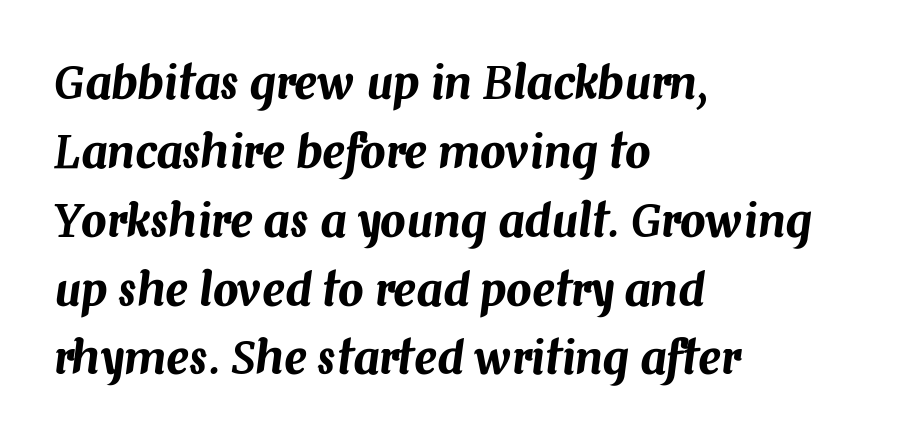
{"italic": "yes", "lean": "right", "slant_degrees": 7, "width": "normal", "stroke_contrast": "medium", "x_height": "medium", "monospaced": "no", "underline": "no", "align": "left", "line_spacing": "normal", "line_spacing_ratio": 1.53, "letter_spacing": "normal", "letter_spacing_em": 0.0, "glyph_px": 45}
